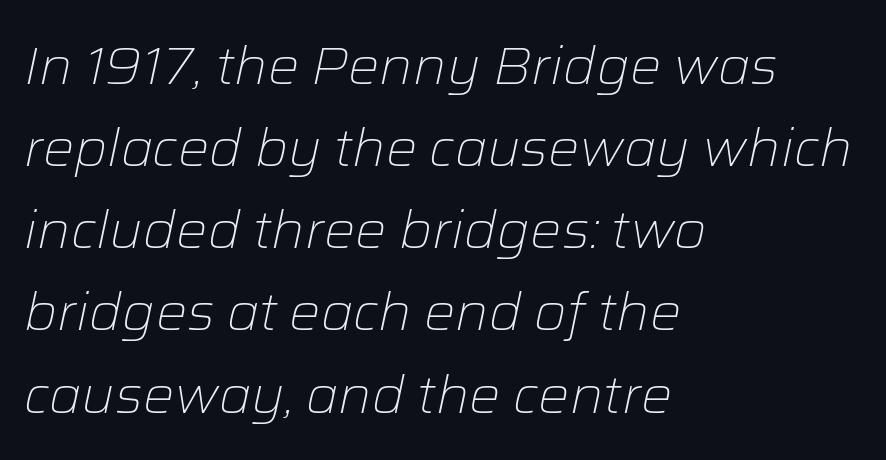
{"italic": "yes", "lean": "right", "slant_degrees": 12, "bold": "no", "weight": "light", "width": "normal", "stroke_contrast": "low", "x_height": "medium", "monospaced": "no", "underline": "no", "align": "left", "line_spacing": "normal", "line_spacing_ratio": 1.58, "letter_spacing": "normal", "letter_spacing_em": 0.0, "glyph_px": 52}
